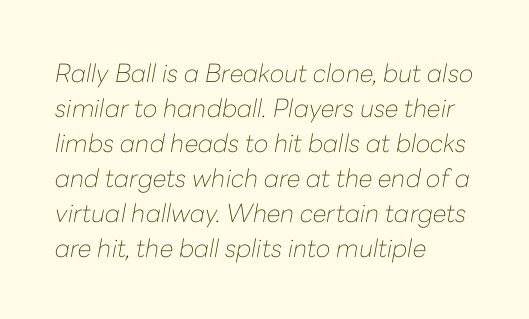
{"italic": "yes", "lean": "right", "slant_degrees": 10, "bold": "no", "underline": "no", "align": "left", "line_spacing": "normal", "line_spacing_ratio": 1.4, "letter_spacing": "normal", "letter_spacing_em": 0.0, "glyph_px": 25}
